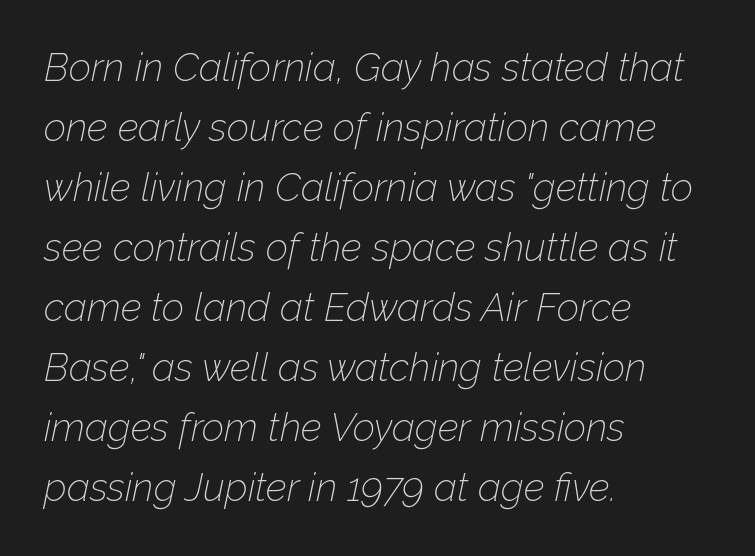
{"italic": "yes", "lean": "right", "slant_degrees": 12, "bold": "no", "weight": "thin", "width": "normal", "stroke_contrast": "low", "x_height": "medium", "monospaced": "no", "underline": "no", "align": "left", "line_spacing": "normal", "line_spacing_ratio": 1.54, "letter_spacing": "normal", "letter_spacing_em": 0.0, "glyph_px": 39}
